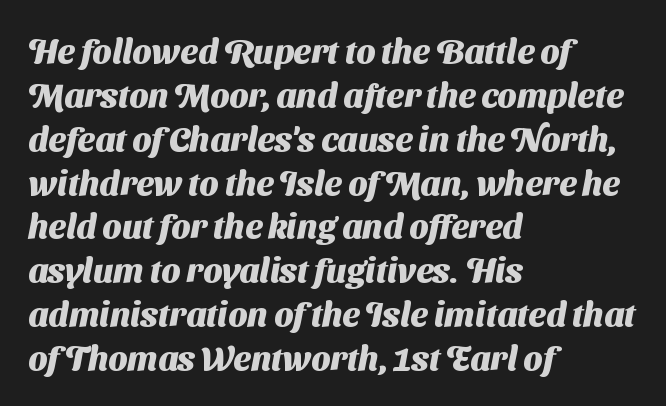
{"serif": "no", "bold": "yes", "weight": "heavy", "width": "normal", "stroke_contrast": "medium", "x_height": "medium", "monospaced": "no", "underline": "no", "align": "left", "line_spacing": "normal", "line_spacing_ratio": 1.29, "letter_spacing": "normal", "letter_spacing_em": 0.0, "glyph_px": 34}
